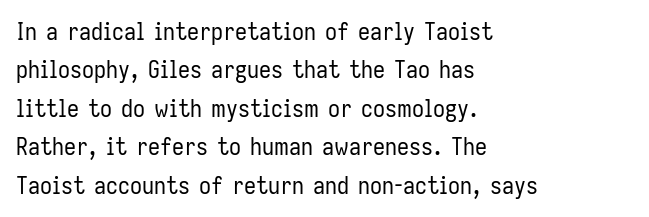
Q: Is the text bold? A: No.
Q: Is the text italic (slanted)? A: No, it is upright.
Q: Is the text underlined? A: No.
Q: How is the paragraph aligned? A: Left-aligned.
Q: Is the spacing between letters normal or unusually wide? A: Normal.
Q: Is the spacing between lines tight, normal or loose? A: Normal.
